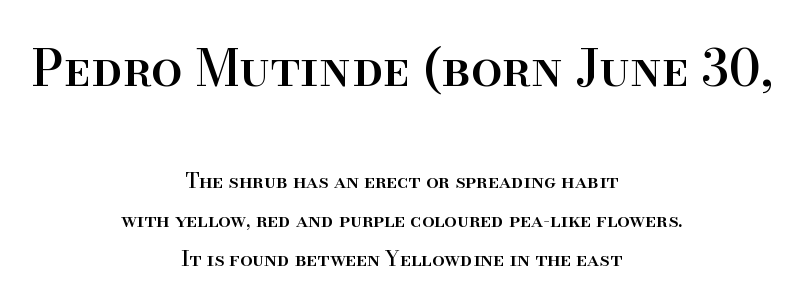
{"serif": "yes", "italic": "no", "width": "normal", "stroke_contrast": "high", "x_height": "small", "monospaced": "no", "underline": "no", "align": "center", "line_spacing": "loose", "line_spacing_ratio": 1.93, "letter_spacing": "normal", "letter_spacing_em": 0.0, "larger_block": "first", "size_ratio": 2.5, "glyph_px": 50}
